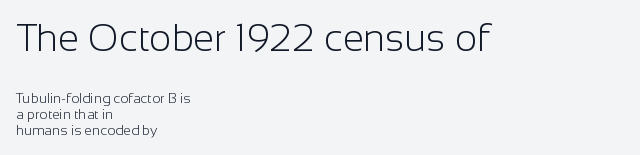
{"serif": "no", "italic": "no", "bold": "no", "weight": "light", "width": "normal", "stroke_contrast": "low", "x_height": "medium", "monospaced": "no", "underline": "no", "align": "left", "line_spacing": "tight", "line_spacing_ratio": 1.15, "letter_spacing": "normal", "letter_spacing_em": 0.0, "larger_block": "first", "size_ratio": 2.71, "glyph_px": 38}
